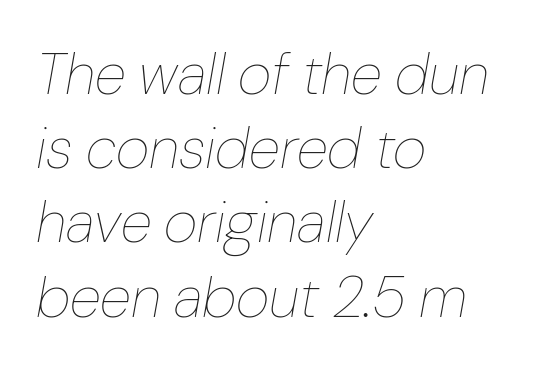
{"italic": "yes", "lean": "right", "slant_degrees": 10, "bold": "no", "weight": "thin", "width": "normal", "stroke_contrast": "low", "x_height": "medium", "monospaced": "no", "underline": "no", "align": "left", "line_spacing": "normal", "line_spacing_ratio": 1.28, "letter_spacing": "normal", "letter_spacing_em": 0.0, "glyph_px": 58}
